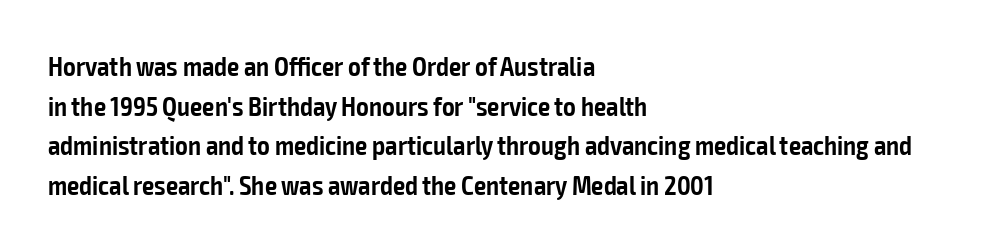
Observe the ordinary spacing: letters are neighbours, not strangers. The font's upright variant was chosen for this text. Letters rest on an invisible, unmarked baseline. The leading is moderate, giving the passage an even texture. The paragraph has a hard left edge and a soft right edge.
